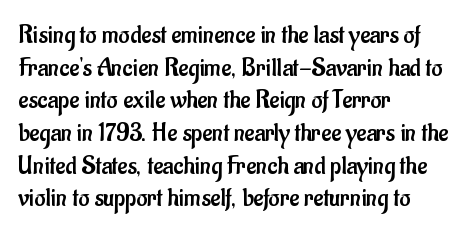
The image shows 27 px text type, upright; set left-aligned, line spacing 1.21x, normal letter spacing, not underlined.
